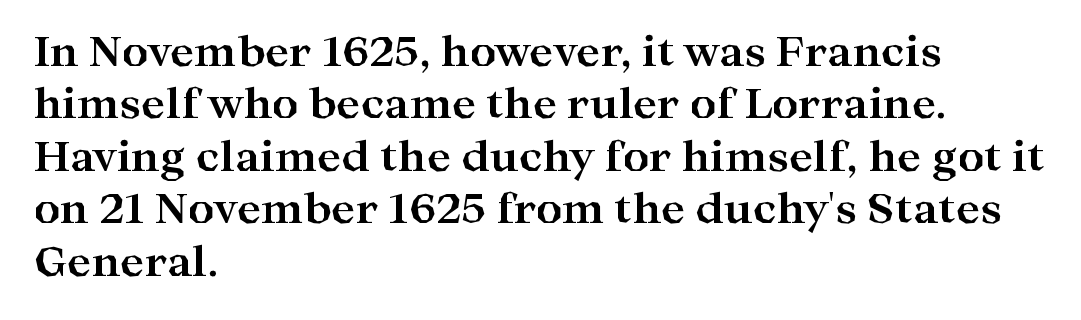
The rag falls on the right side of this text block. What's the leading like? Ordinary, nothing unusual. Plain, unruled lines of type. Ascenders rise straight up at ninety degrees.
